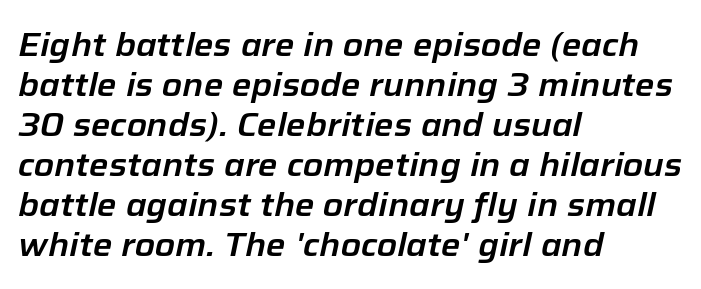
{"italic": "yes", "lean": "right", "slant_degrees": 12, "width": "normal", "stroke_contrast": "low", "x_height": "medium", "monospaced": "no", "underline": "no", "align": "left", "line_spacing_ratio": 1.21, "letter_spacing": "normal", "letter_spacing_em": 0.0, "glyph_px": 33}
